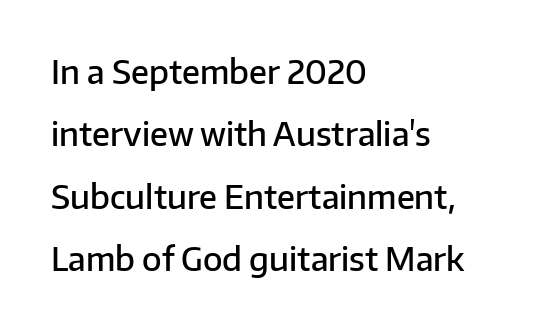
{"serif": "no", "italic": "no", "bold": "semi", "weight": "semibold", "width": "normal", "stroke_contrast": "low", "x_height": "medium", "monospaced": "no", "underline": "no", "align": "left", "line_spacing": "loose", "line_spacing_ratio": 1.95, "letter_spacing": "normal", "letter_spacing_em": 0.0, "glyph_px": 32}
